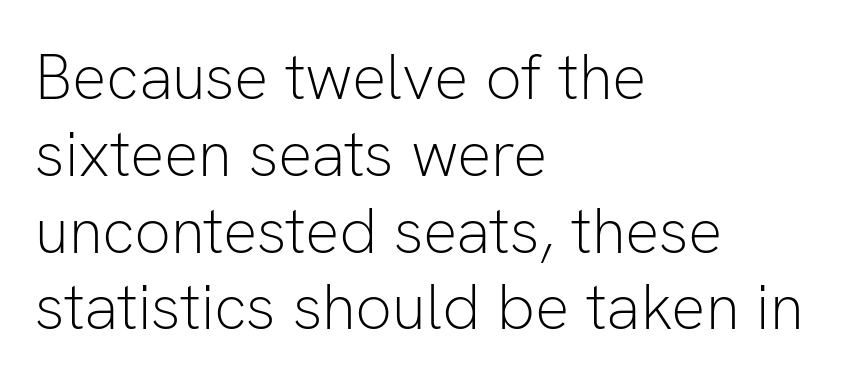
The image shows 64 px light sans-serif type, upright; set left-aligned, line spacing 1.2x, normal letter spacing, not underlined; low stroke contrast and a medium x-height.
